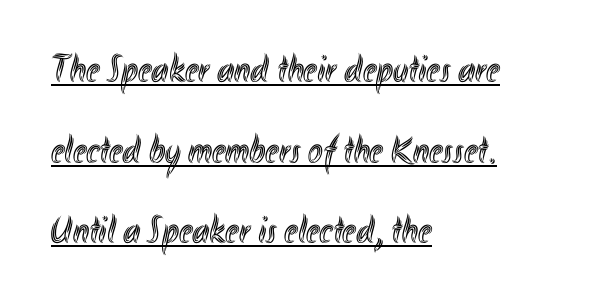
The vertical gap from one line to the next is large. No extra tracking has been applied to these lines. Is this a fixed-width face? No — the glyphs have proportional, varying widths. The typesetter has applied underlining to the passage shown.
